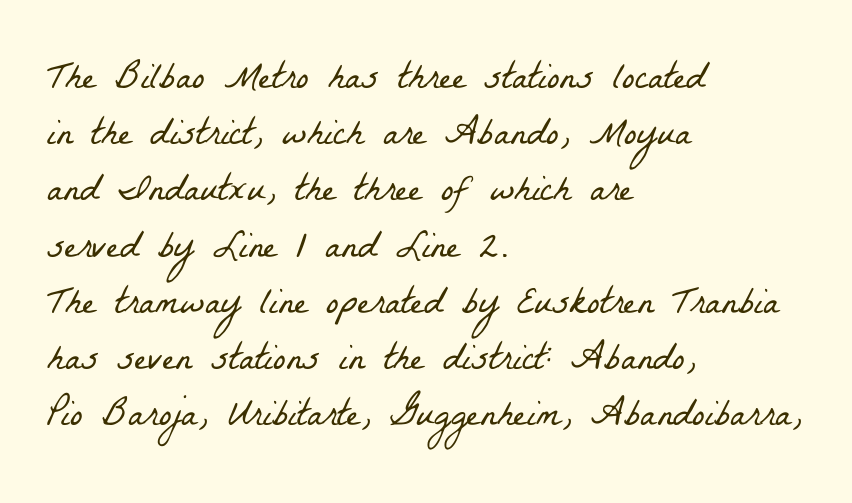
{"serif": "yes", "bold": "no", "weight": "light", "width": "condensed", "stroke_contrast": "low", "x_height": "medium", "monospaced": "no", "underline": "no", "align": "left", "line_spacing": "normal", "line_spacing_ratio": 1.48, "letter_spacing": "normal", "letter_spacing_em": 0.0, "glyph_px": 38}
